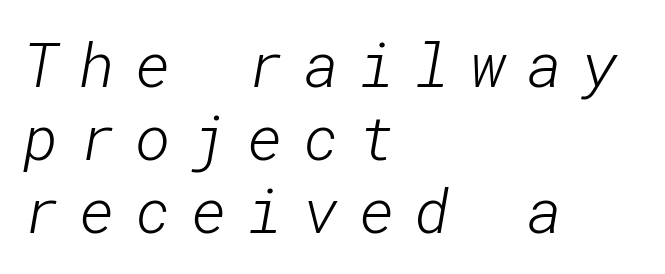
The image shows 61 px light sans-serif type; set left-aligned, line spacing 1.2x, unusually wide letter spacing (+0.33 em), not underlined; low stroke contrast and a medium x-height.
